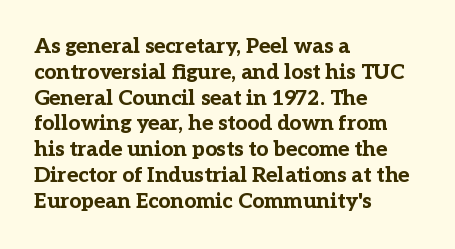
{"italic": "no", "bold": "yes", "underline": "no", "align": "left", "line_spacing_ratio": 1.23, "letter_spacing": "normal", "letter_spacing_em": 0.0, "glyph_px": 21}
